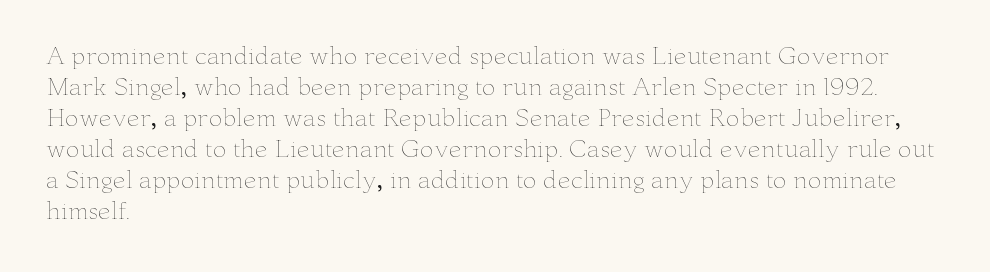
{"italic": "no", "bold": "no", "underline": "no", "align": "left", "line_spacing": "normal", "line_spacing_ratio": 1.35, "letter_spacing": "normal", "letter_spacing_em": 0.0, "glyph_px": 23}
